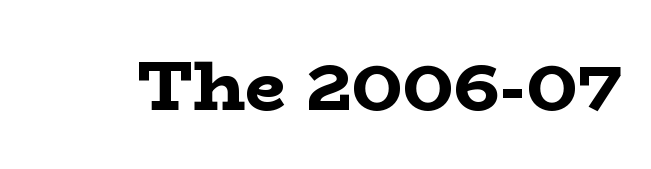
Q: Is the text bold? A: Yes.
Q: Is the text italic (slanted)? A: No, it is upright.
Q: Is the typeface a serif or a sans-serif typeface? A: Serif.
Q: Is the text underlined? A: No.
Q: Is the spacing between letters normal or unusually wide? A: Normal.
Q: Width (condensed, normal, or wide)? A: Wide.
Q: Stroke contrast? A: Low.
Q: x-height? A: Medium.
Q: Monospaced? A: No.
